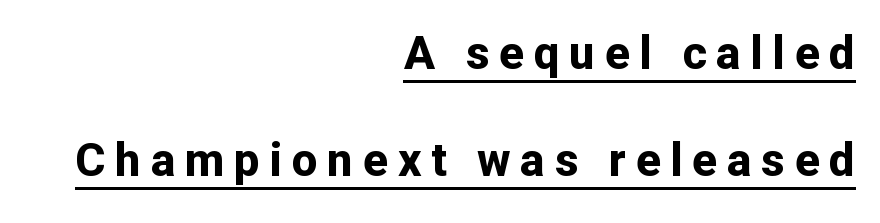
A typesetter would call this leading open, well beyond the default. The characters look thick and weighty, a clear bold. Posture: upright roman. This is underlined copy, the kind a proofreader might mark for attention. This sample is right-justified, so line beginnings fall wherever the words allow. Think of a printed novel: that variable character pitch is what you see here.
